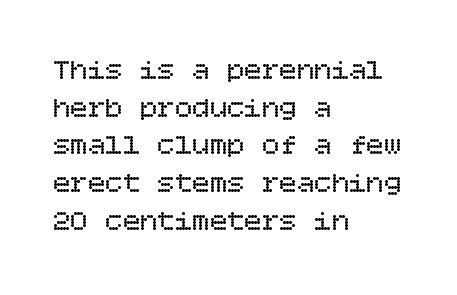
Ascenders rise straight up at ninety degrees. Each line starts at the same left margin while the right side varies. The face used here is rendered with its standard letterfit. Evenly set lines give the paragraph a standard silhouette. Underline: absent. Heft: none added — not bold.
